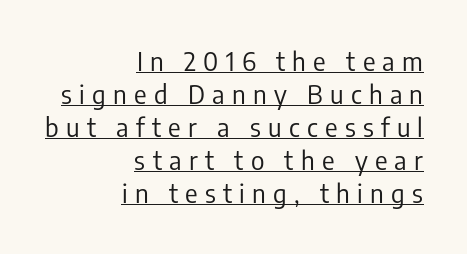
{"italic": "no", "bold": "no", "underline": "yes", "align": "right", "line_spacing": "normal", "line_spacing_ratio": 1.27, "letter_spacing": "wide", "letter_spacing_em": 0.28, "glyph_px": 26}
